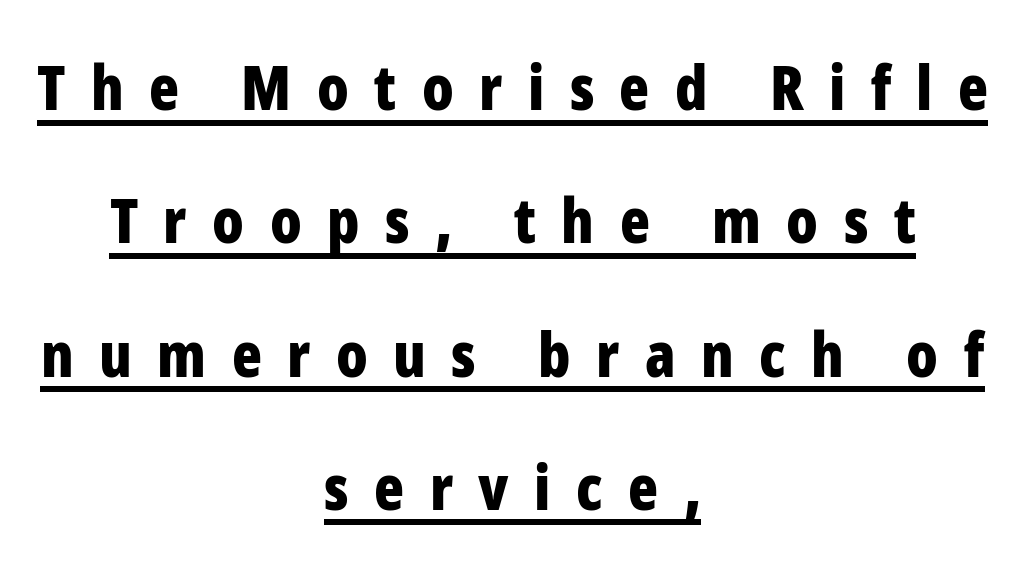
{"serif": "no", "italic": "no", "bold": "yes", "weight": "bold", "width": "condensed", "stroke_contrast": "low", "x_height": "medium", "monospaced": "no", "underline": "yes", "align": "center", "line_spacing": "loose", "line_spacing_ratio": 2.15, "letter_spacing": "wide", "letter_spacing_em": 0.41, "glyph_px": 62}
